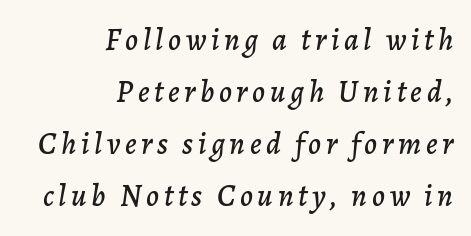
{"italic": "yes", "lean": "right", "slant_degrees": 7, "width": "normal", "stroke_contrast": "low", "x_height": "medium", "monospaced": "no", "underline": "no", "align": "right", "line_spacing": "normal", "line_spacing_ratio": 1.68, "glyph_px": 31}
